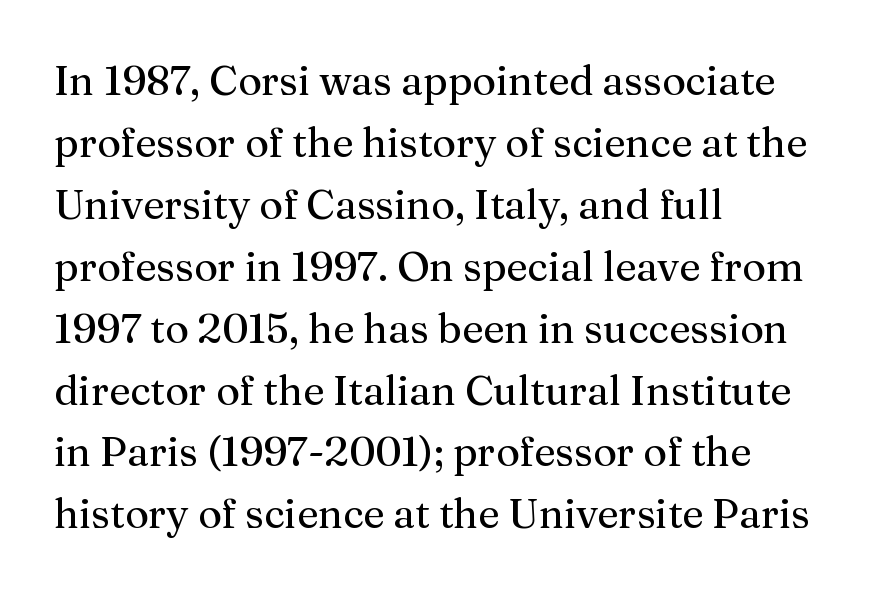
The rag falls on the right side of this text block. The words here are not underlined. This is the regular roman posture of the typeface. Here the glyphs are tracked normally, forming tight word shapes. Unlike a clean sans, this face finishes its strokes with serifs. Counters stay open thanks to moderate or lighter strokes.
